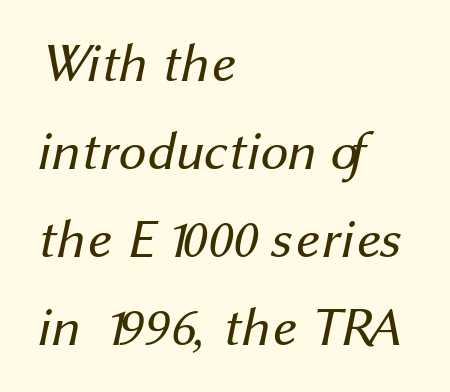
Q: Is the text bold? A: No.
Q: Is the typeface a serif or a sans-serif typeface? A: Sans-serif.
Q: Is the text underlined? A: No.
Q: How is the paragraph aligned? A: Left-aligned.
Q: Is the spacing between letters normal or unusually wide? A: Normal.
Q: Is the spacing between lines tight, normal or loose? A: Normal.
Q: Width (condensed, normal, or wide)? A: Normal.
Q: Stroke contrast? A: Medium.
Q: x-height? A: Medium.
Q: Monospaced? A: No.
